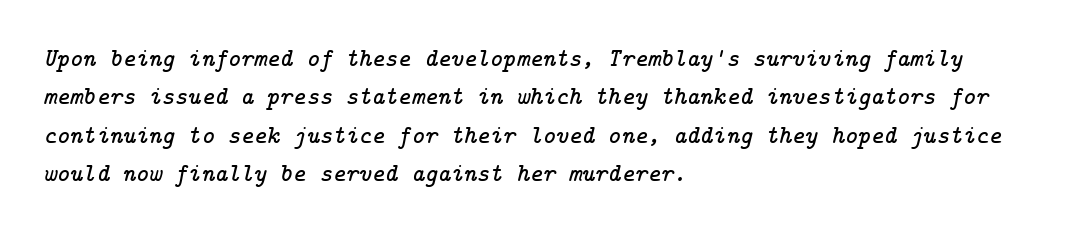
Line starts are locked; line ends wander. What's the leading like? Ordinary, nothing unusual. Style check: oblique. Check the space under the baseline: it is left empty. You could call the tracking neutral — neither tight nor loose.
